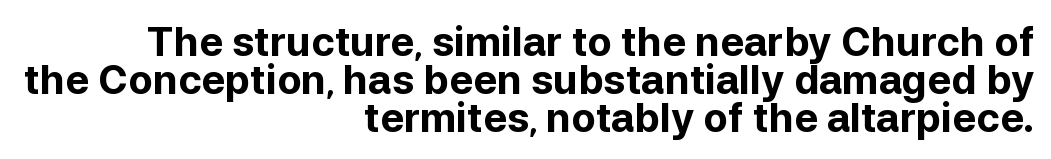
Q: Is the text bold? A: Yes.
Q: Is the text italic (slanted)? A: No, it is upright.
Q: Is the typeface a serif or a sans-serif typeface? A: Sans-serif.
Q: Is the text underlined? A: No.
Q: How is the paragraph aligned? A: Right-aligned.
Q: Is the spacing between letters normal or unusually wide? A: Normal.
Q: Is the spacing between lines tight, normal or loose? A: Tight.
Q: Width (condensed, normal, or wide)? A: Normal.
Q: Stroke contrast? A: Low.
Q: x-height? A: Medium.
Q: Monospaced? A: No.
